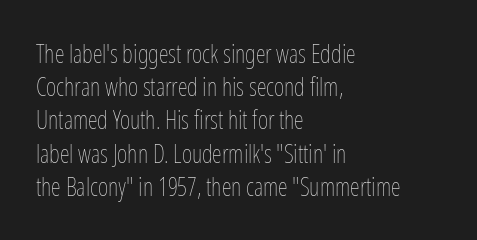
{"italic": "no", "bold": "no", "underline": "no", "align": "left", "line_spacing": "normal", "line_spacing_ratio": 1.33, "letter_spacing": "normal", "letter_spacing_em": 0.0, "glyph_px": 25}
